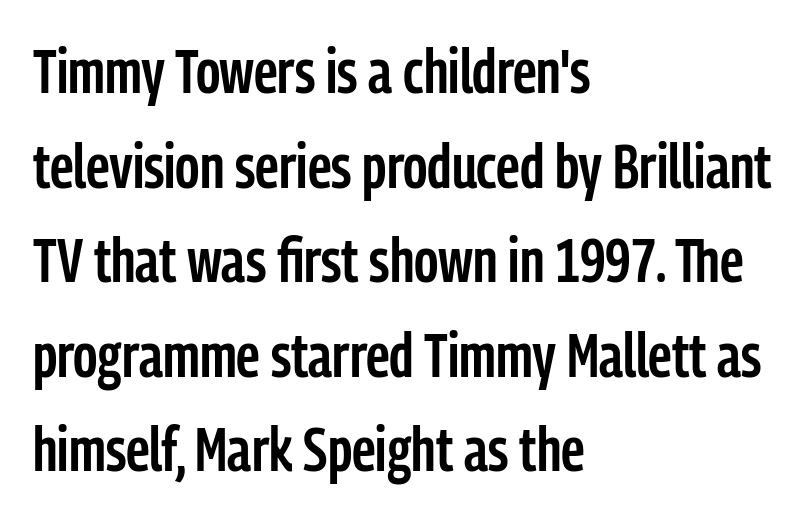
The image shows 61 px semibold, condensed sans-serif type, upright; set left-aligned, normal line spacing (1.55x), normal letter spacing, not underlined; low stroke contrast and a medium x-height.
